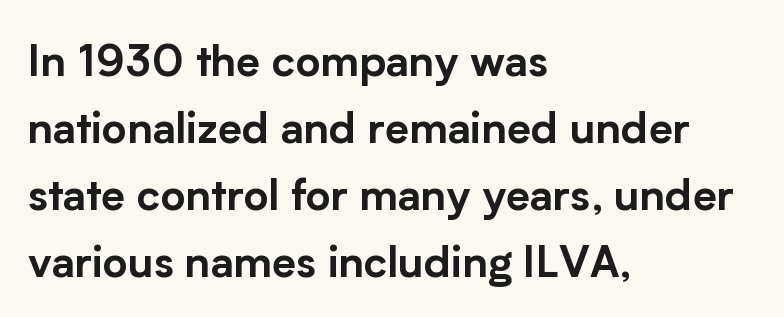
{"serif": "no", "italic": "no", "width": "normal", "stroke_contrast": "low", "x_height": "medium", "monospaced": "no", "underline": "no", "align": "left", "line_spacing": "normal", "line_spacing_ratio": 1.56, "letter_spacing": "normal", "letter_spacing_em": 0.0, "glyph_px": 43}
